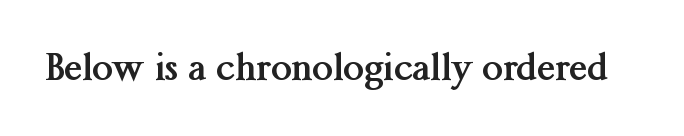
Unmarked baselines from the first word to the last. Upright lettering throughout. What stands out about the letter spacing? Nothing — it is the standard amount. Note the varied advance widths — an 'i' is clearly narrower than an 'm'.
